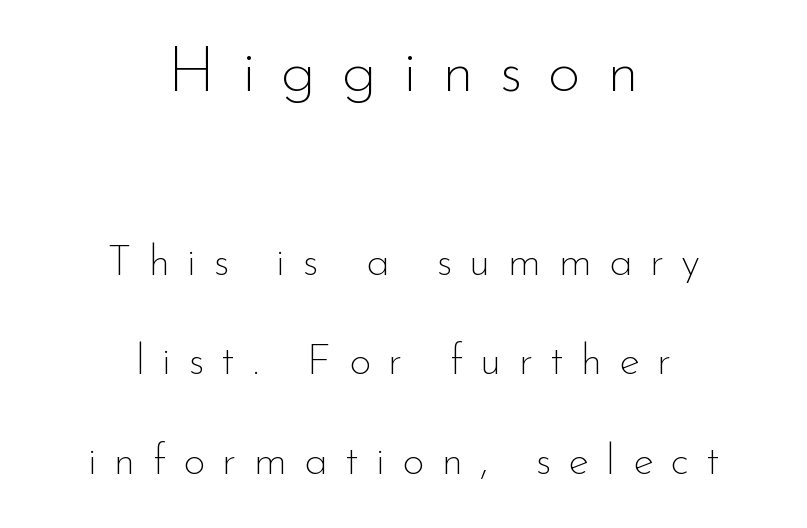
The image shows 64 px thin sans-serif type, upright; set centered, loose line spacing (2.31x), unusually wide letter spacing (+0.4 em), not underlined; the first (top) block is 1.49x larger; low stroke contrast and a small x-height.
